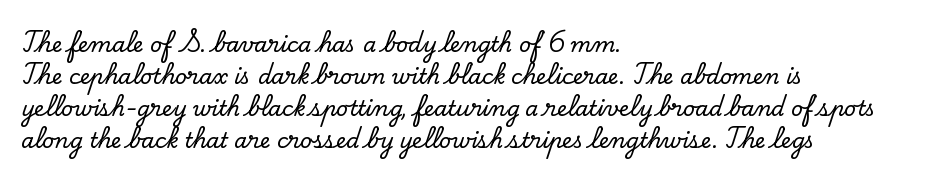
The image shows 21 px text type; set left-aligned, normal line spacing (1.53x), normal letter spacing, not underlined.
